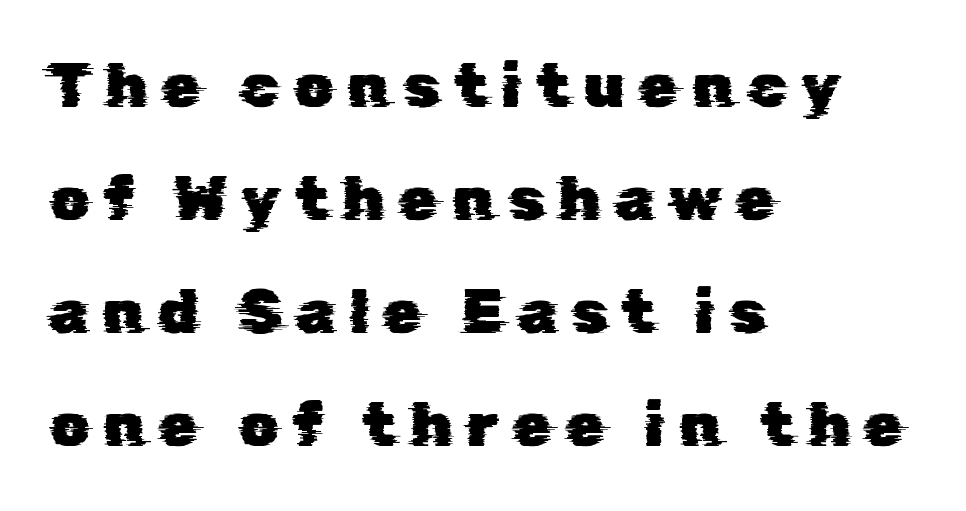
Quick note: underline off. Short note: letters widely spaced. All the whitespace from short lines collects on the right. Serifs: no, the terminals of the letterforms are clean. Proportional: the letters do not fall into vertical columns.
